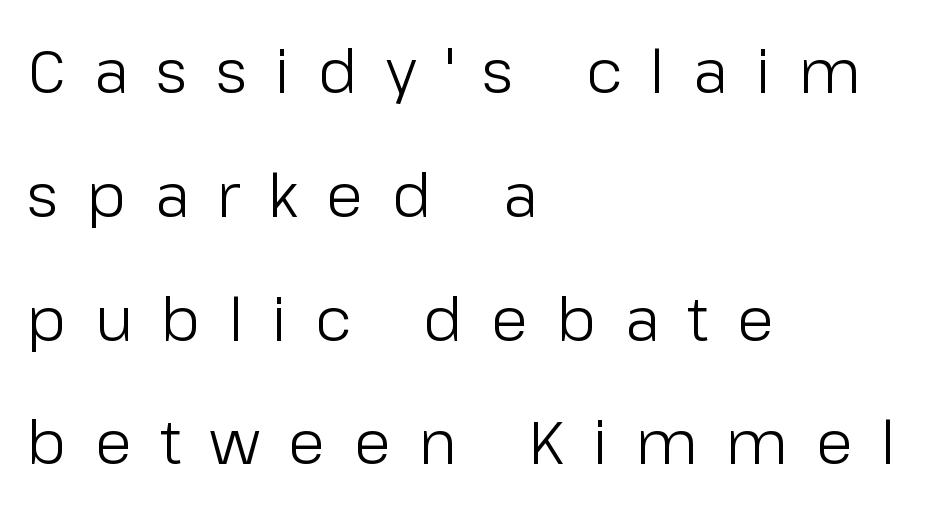
{"serif": "no", "italic": "no", "bold": "no", "weight": "light", "width": "normal", "stroke_contrast": "low", "x_height": "medium", "monospaced": "no", "underline": "no", "align": "left", "line_spacing": "loose", "line_spacing_ratio": 2.03, "letter_spacing": "wide", "letter_spacing_em": 0.46, "glyph_px": 61}
